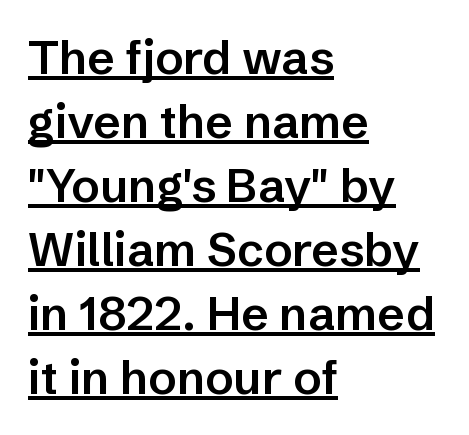
{"serif": "no", "italic": "no", "bold": "semi", "weight": "semibold", "width": "normal", "stroke_contrast": "low", "x_height": "medium", "monospaced": "no", "underline": "yes", "align": "left", "line_spacing": "normal", "line_spacing_ratio": 1.36, "letter_spacing": "normal", "letter_spacing_em": 0.0, "glyph_px": 47}
